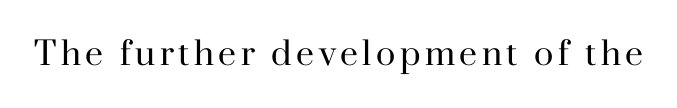
The lettering holds an erect, upright posture throughout. The glyphs in this specimen are seriffed. Caption: face not bold, strokes unweighted. Proportional: the letters do not fall into vertical columns. Type without underlining.
